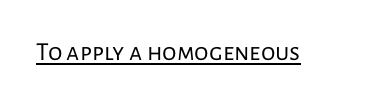
Short note: letters normally spaced. Is this a heavy cut? Hardly; it is regular or lighter. This sample uses an upright cut, with every glyph sitting square on the baseline. Is there an underline? Yes — a line sits under the letters.
